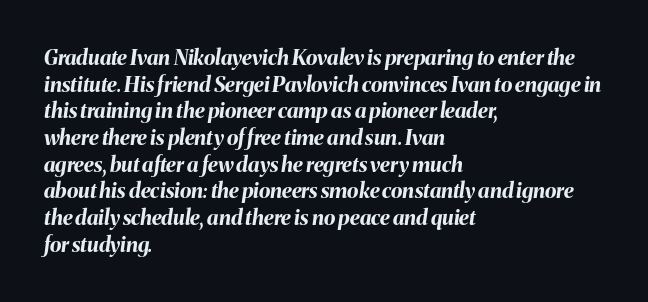
{"italic": "yes", "lean": "right", "slant_degrees": 8, "bold": "yes", "underline": "no", "align": "left", "line_spacing": "normal", "line_spacing_ratio": 1.27, "letter_spacing": "normal", "letter_spacing_em": 0.0, "glyph_px": 21}
